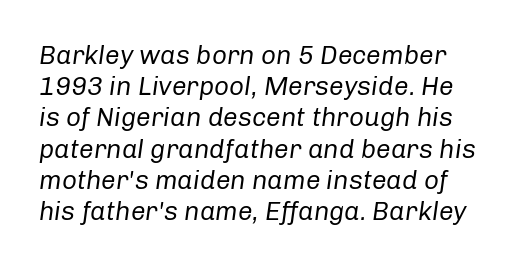
Q: Is the text bold? A: No.
Q: Is the text italic (slanted)? A: Yes, it leans right by about 8 degrees.
Q: Is the text underlined? A: No.
Q: Is the spacing between letters normal or unusually wide? A: Normal.
